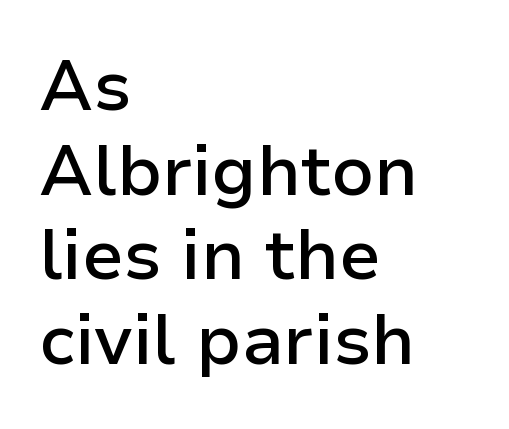
The rendering anchors every line to the left-hand side. Letter spacing: default. Letters rest on an invisible, unmarked baseline. Italic? Not at all — the glyphs are vertical. The font family rendered here belongs to the sans-serif group. The letters advance in unequal steps, a hallmark of proportional type.
